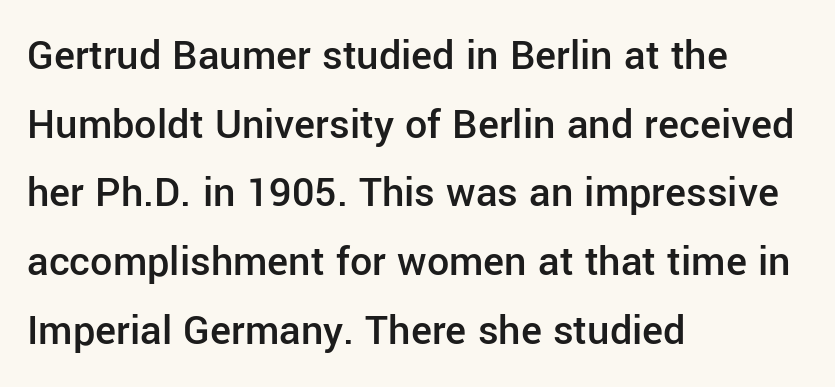
Q: Is the text bold? A: Semi-bold.
Q: Is the text italic (slanted)? A: No, it is upright.
Q: Is the typeface a serif or a sans-serif typeface? A: Sans-serif.
Q: Is the text underlined? A: No.
Q: How is the paragraph aligned? A: Left-aligned.
Q: Is the spacing between letters normal or unusually wide? A: Normal.
Q: Is the spacing between lines tight, normal or loose? A: Normal.
Q: Width (condensed, normal, or wide)? A: Normal.
Q: Stroke contrast? A: Low.
Q: x-height? A: Medium.
Q: Monospaced? A: No.
